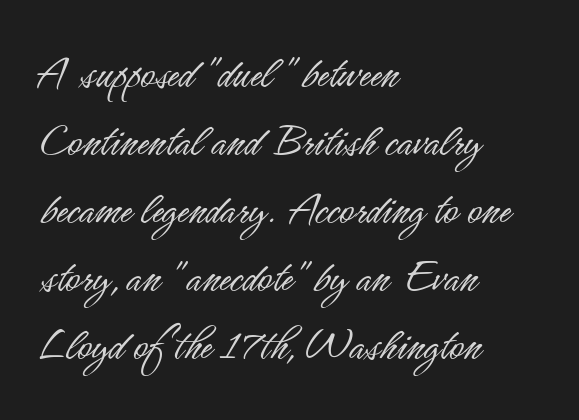
A quiet, ordinary-to-light weight characterises the typeface. A typesetter would call this zero additional tracking. Check the space under the baseline: it is left empty.
